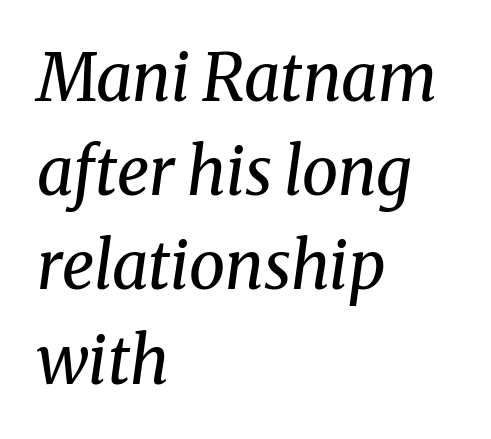
{"serif": "yes", "italic": "yes", "lean": "right", "slant_degrees": 8, "bold": "no", "weight": "regular", "width": "normal", "stroke_contrast": "medium", "x_height": "medium", "monospaced": "no", "underline": "no", "align": "left", "line_spacing": "normal", "line_spacing_ratio": 1.45, "letter_spacing": "normal", "letter_spacing_em": 0.0, "glyph_px": 65}
